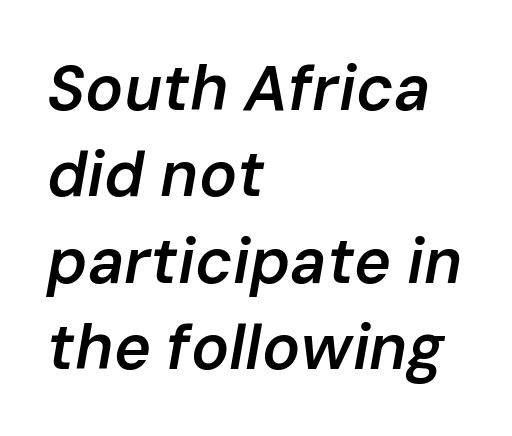
How are the letters spaced? Ordinarily, with no added tracking. A fair bit of extra ink — the face is semibold, not bold. Each letter keeps its own natural width here, so spacing adapts to shape. Notice how the stems are inclined rather than vertical — that's the hallmark of italics.
